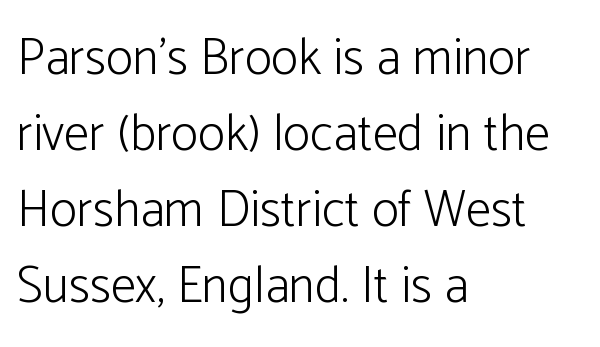
The image shows 51 px light sans-serif type, upright; set left-aligned, normal line spacing (1.49x), normal letter spacing, not underlined; low stroke contrast and a medium x-height.
